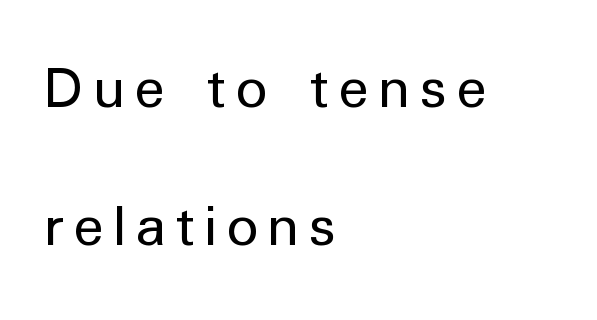
The image shows 63 px regular-weight sans-serif type, upright; set left-aligned, loose line spacing (2.19x), not underlined; low stroke contrast and a medium x-height.
